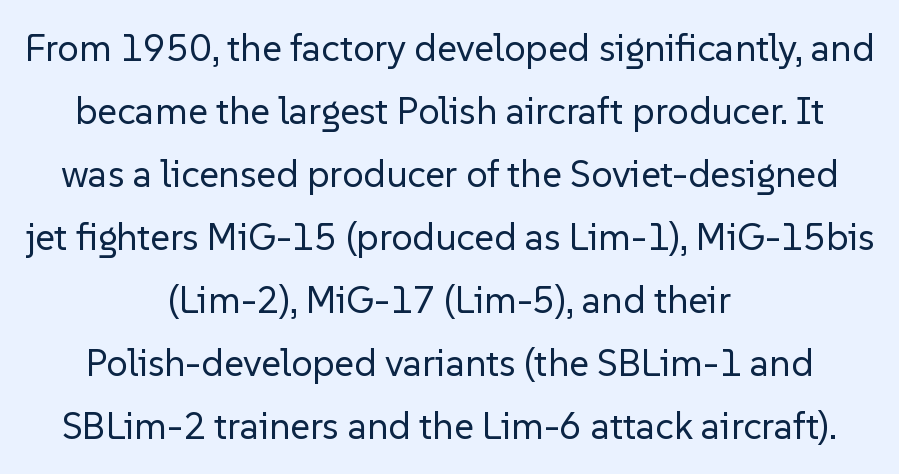
The image shows 38 px regular-weight sans-serif type, upright; set centered, normal line spacing (1.66x), normal letter spacing, not underlined; low stroke contrast and a medium x-height.
